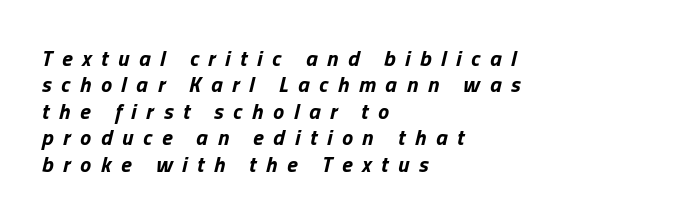
Q: Is the text bold? A: Yes.
Q: Is the text italic (slanted)? A: Yes, it leans right by about 13 degrees.
Q: Is the text underlined? A: No.
Q: How is the paragraph aligned? A: Left-aligned.
Q: Is the spacing between letters normal or unusually wide? A: Unusually wide.
